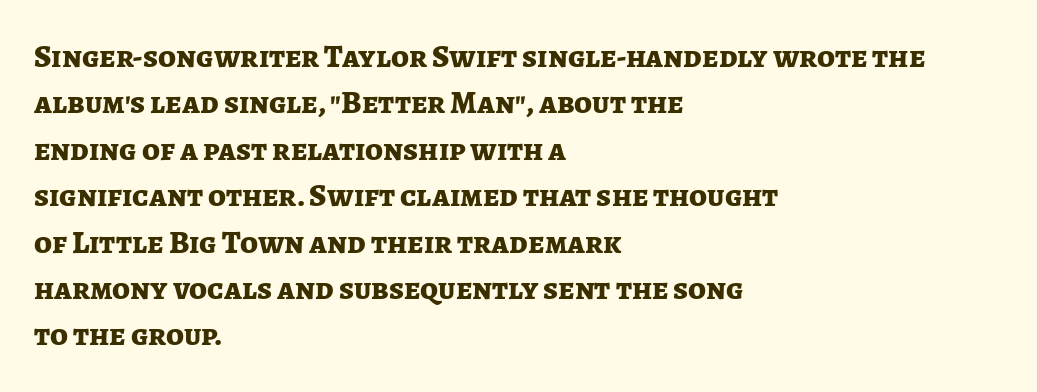
{"serif": "no", "italic": "no", "bold": "yes", "weight": "bold", "width": "normal", "stroke_contrast": "low", "x_height": "medium", "monospaced": "no", "underline": "no", "align": "left", "line_spacing": "normal", "line_spacing_ratio": 1.45, "letter_spacing": "normal", "letter_spacing_em": 0.0, "glyph_px": 32}
